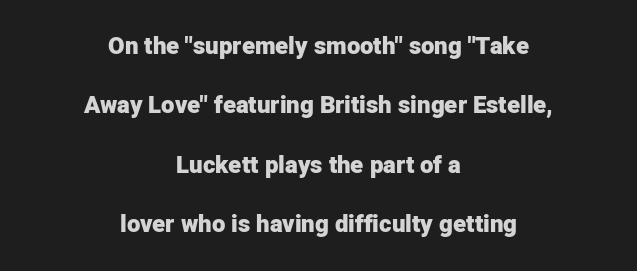
{"italic": "no", "bold": "yes", "underline": "no", "align": "center", "line_spacing": "loose", "line_spacing_ratio": 2.47, "letter_spacing": "normal", "letter_spacing_em": 0.0, "glyph_px": 24}
